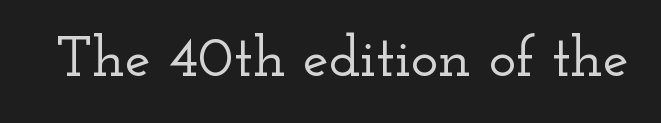
{"serif": "yes", "italic": "no", "width": "wide", "stroke_contrast": "low", "x_height": "small", "monospaced": "no", "underline": "no", "letter_spacing": "normal", "letter_spacing_em": 0.0, "glyph_px": 58}
